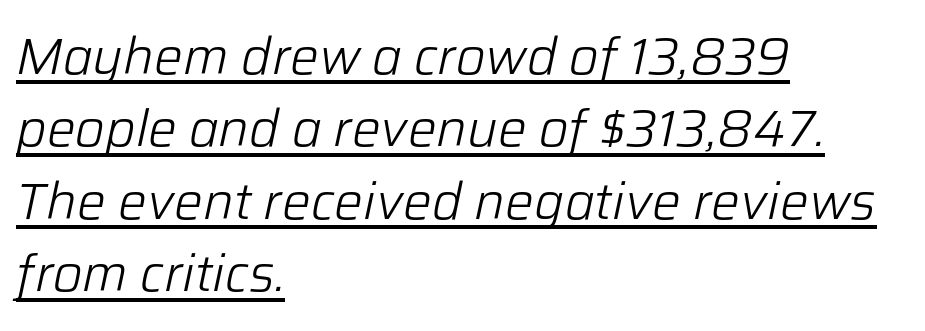
The image shows 51 px light type, italic (leaning right); set left-aligned, normal line spacing (1.42x), normal letter spacing, underlined; low stroke contrast and a medium x-height.
